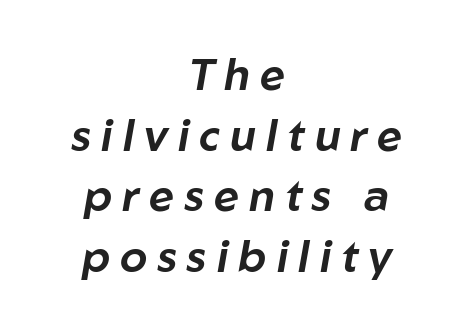
Q: Is the text italic (slanted)? A: Yes, it leans right by about 10 degrees.
Q: Is the text underlined? A: No.
Q: How is the paragraph aligned? A: Centered.
Q: Is the spacing between letters normal or unusually wide? A: Unusually wide.
Q: Is the spacing between lines tight, normal or loose? A: Normal.
Q: Width (condensed, normal, or wide)? A: Normal.
Q: Stroke contrast? A: Low.
Q: x-height? A: Medium.
Q: Monospaced? A: No.
